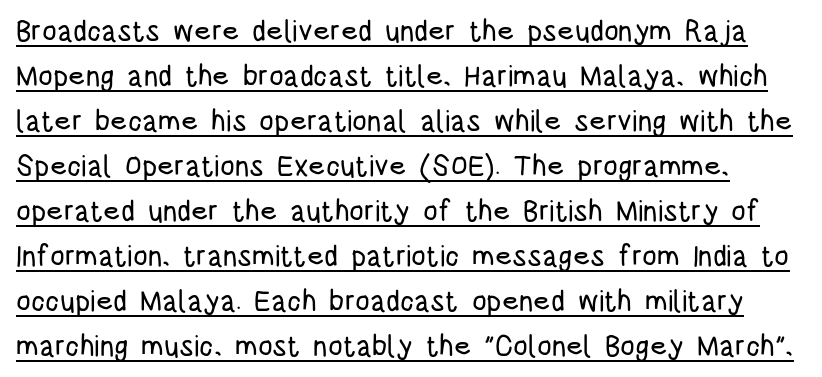
Horizontal bands of white between lines are of average thickness. The designer went with a sans here, leaving each stem footless. Each letter keeps its own natural width here, so spacing adapts to shape. Ordinary non-slanted type is in use.
